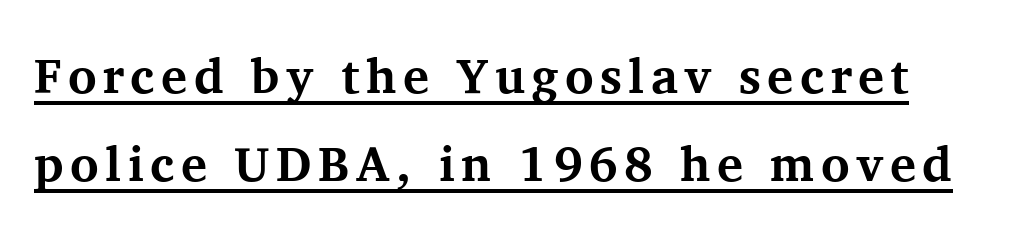
These lines are rendered in a variable-pitch font. The font family rendered here belongs to the serif group. In terms of weight, the rendering is a true, heavy bold. The face used here appears with an underline applied.
